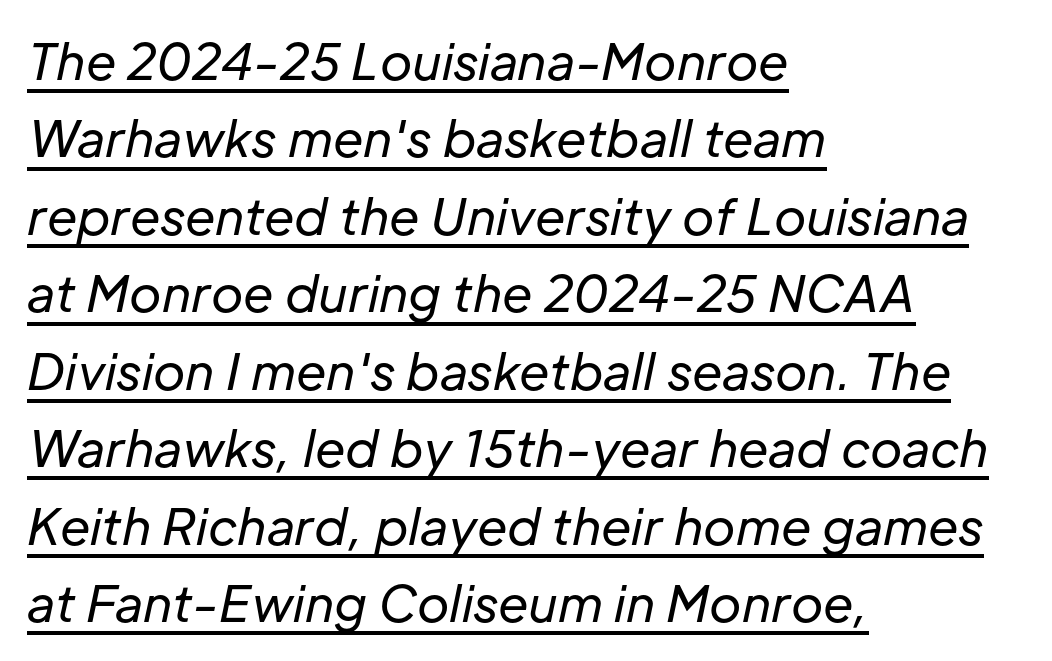
Compared with a centered layout, this one pins lines to the left instead. The face used here is rendered with its standard letterfit. A typesetter would call this proportional, since set widths differ per character. The vertical gap from one line to the next is medium. Every word sits above its own underline. Does the lettering tilt? It does — this is italic.
